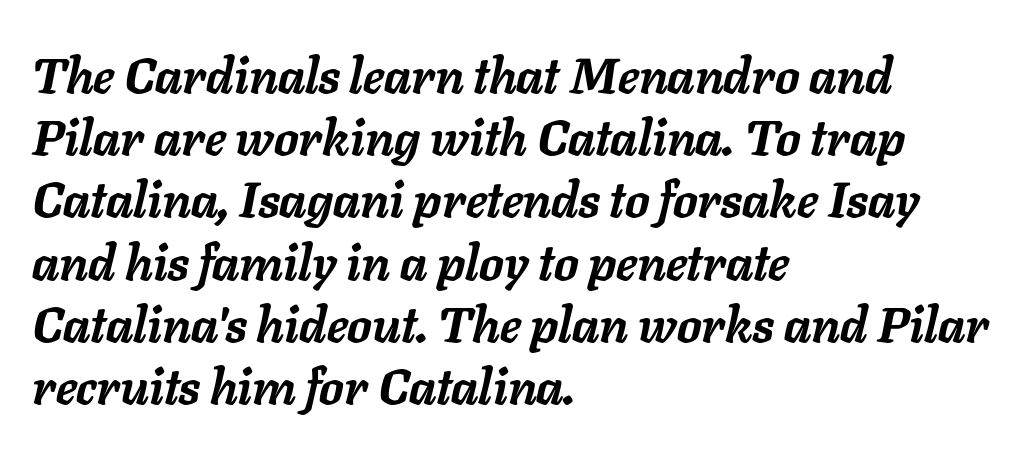
Q: Is the text bold? A: Yes.
Q: Is the text italic (slanted)? A: Yes, it leans right by about 11 degrees.
Q: Is the text underlined? A: No.
Q: How is the paragraph aligned? A: Left-aligned.
Q: Is the spacing between letters normal or unusually wide? A: Normal.
Q: Is the spacing between lines tight, normal or loose? A: Normal.
Q: Width (condensed, normal, or wide)? A: Normal.
Q: Stroke contrast? A: Low.
Q: x-height? A: Medium.
Q: Monospaced? A: No.
